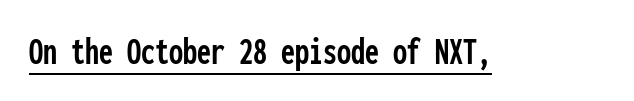
Short note: letters normally spaced. Italic? Not at all — the glyphs are vertical. Each line of the rendering has a horizontal stroke beneath the glyphs. Is this a sans? Yes — the strokes have no serifs. Do the characters align in a grid? Yes, the font is monospaced.
